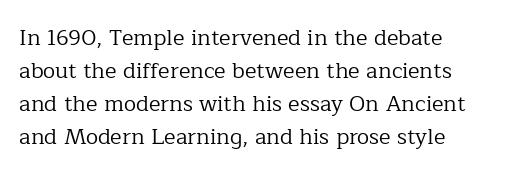
{"italic": "no", "bold": "no", "underline": "no", "line_spacing": "normal", "line_spacing_ratio": 1.5, "letter_spacing": "normal", "letter_spacing_em": 0.0, "glyph_px": 22}
